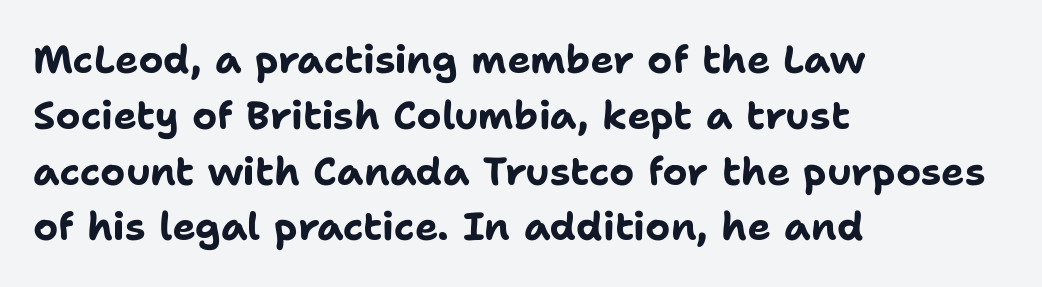
The image shows 39 px bold sans-serif type, upright; set left-aligned, normal line spacing (1.43x), normal letter spacing, not underlined; low stroke contrast and a medium x-height.
